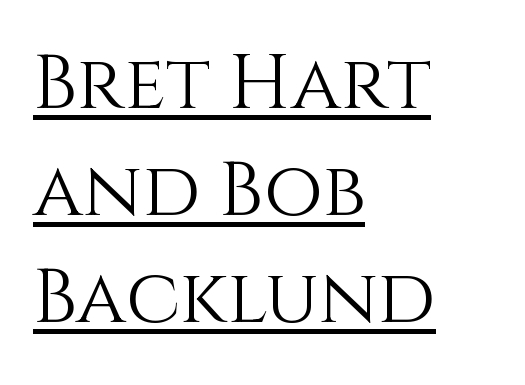
Underlined type. There is no visible air inserted between adjacent glyphs. This is not heavy type; no bold has been used. Horizontal bands of white between lines are of average thickness. A roman cut, with each character standing at attention. Which margin do the lines hug? The left one — the right edge is uneven.
